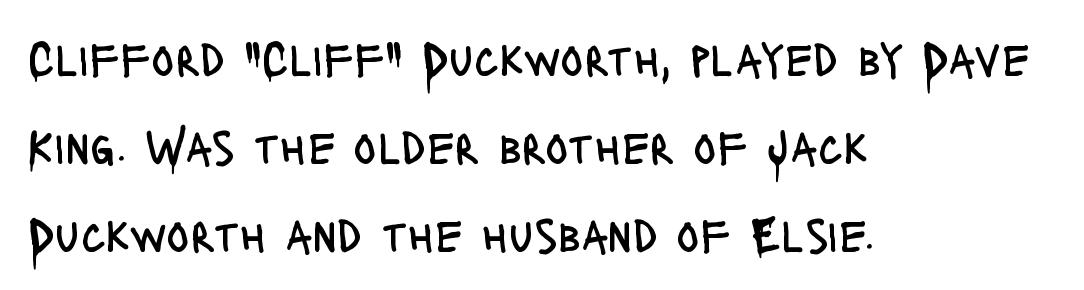
{"serif": "no", "italic": "no", "bold": "no", "weight": "regular", "width": "condensed", "stroke_contrast": "low", "x_height": "large", "monospaced": "no", "underline": "no", "align": "left", "line_spacing_ratio": 1.83, "letter_spacing": "normal", "letter_spacing_em": 0.0, "glyph_px": 48}
